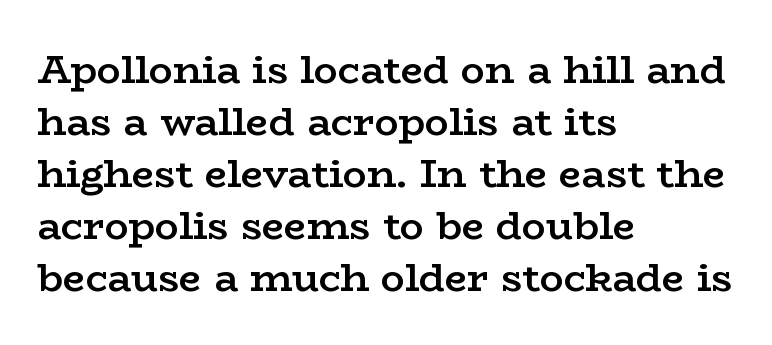
The typesetting leans somewhat heavy: a semibold. Unmarked baselines from the first word to the last. A typesetter would call this zero additional tracking. Casual observation: everything's shoved over to the left. Do the characters align in a grid? No, the font is proportional.
